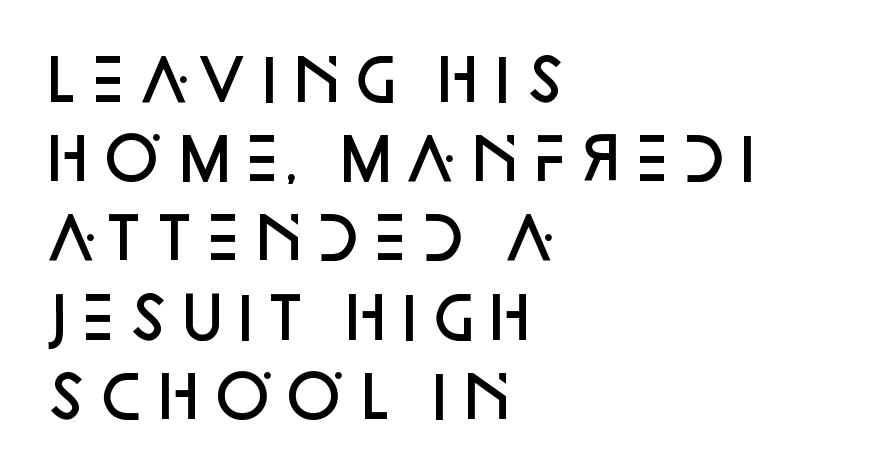
The image shows 57 px semibold sans-serif type, upright; set left-aligned, normal line spacing (1.39x), normal letter spacing, not underlined; low stroke contrast and a large x-height.
